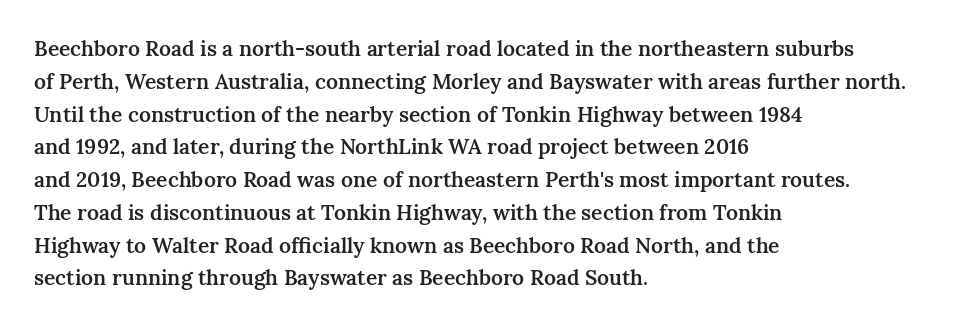
The image shows 21 px text type, upright; set left-aligned, normal line spacing (1.56x), normal letter spacing, not underlined.
